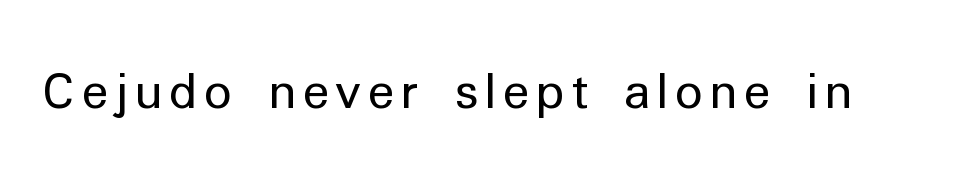
{"serif": "no", "italic": "no", "bold": "no", "weight": "regular", "width": "normal", "stroke_contrast": "low", "x_height": "medium", "monospaced": "no", "underline": "no", "glyph_px": 48}
